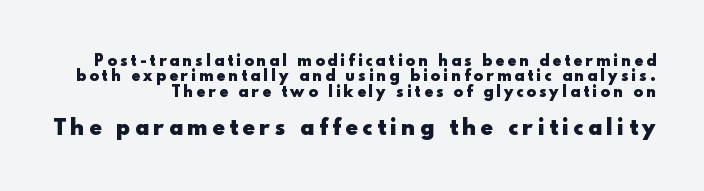
{"italic": "no", "bold": "yes", "underline": "no", "line_spacing": "tight", "line_spacing_ratio": 1.1, "letter_spacing": "wide", "letter_spacing_em": 0.25, "larger_block": "second", "size_ratio": 1.43, "glyph_px": 20}
